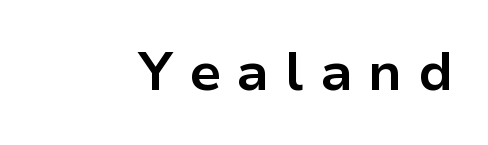
{"serif": "no", "italic": "no", "bold": "yes", "weight": "bold", "width": "normal", "stroke_contrast": "low", "x_height": "medium", "monospaced": "no", "underline": "no", "letter_spacing": "wide", "letter_spacing_em": 0.3, "glyph_px": 54}
